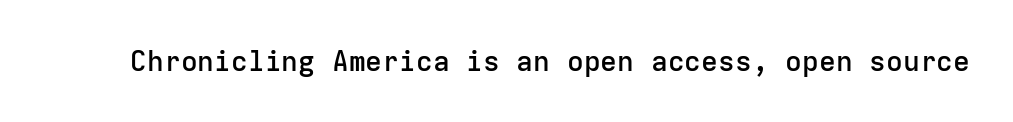
The image shows 28 px semibold sans-serif type, upright, monospaced; set normal letter spacing, not underlined; low stroke contrast and a medium x-height.
